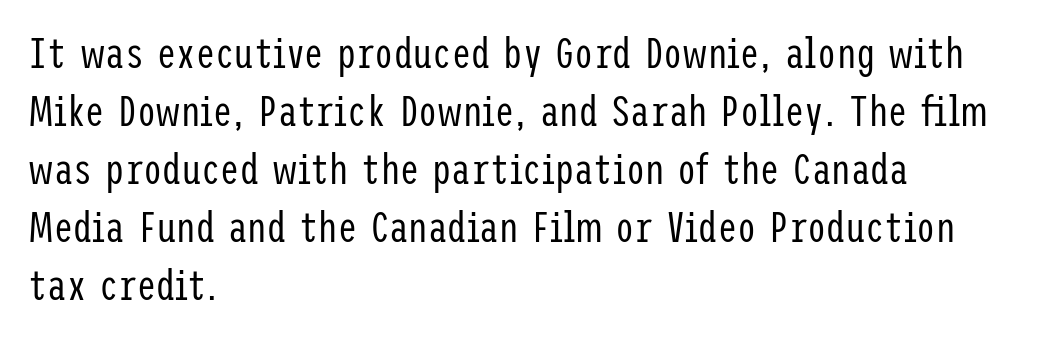
{"serif": "no", "italic": "no", "bold": "no", "weight": "regular", "width": "condensed", "stroke_contrast": "low", "x_height": "medium", "underline": "no", "align": "left", "line_spacing": "normal", "line_spacing_ratio": 1.35, "letter_spacing": "normal", "letter_spacing_em": 0.0, "glyph_px": 43}
